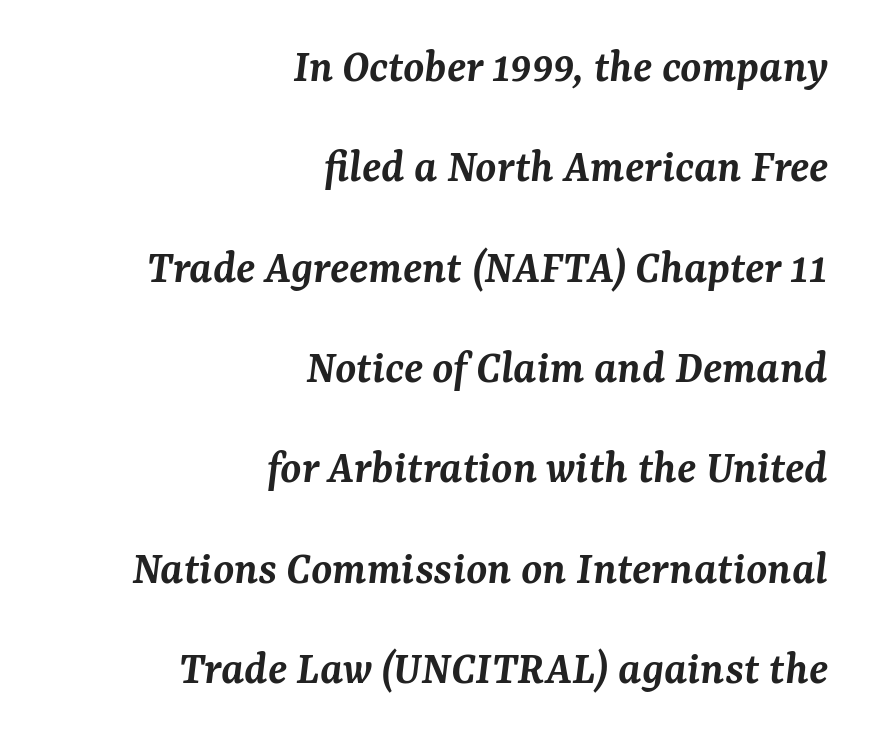
I'd call this a serif setting — the letters wear small feet. The area under the type is left untouched. The axis of the letterforms is tilted away from vertical. The face used here is rendered with its standard letterfit. Airy leading.
